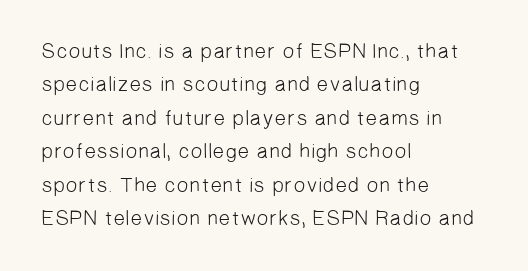
Q: Is the text bold? A: No.
Q: Is the text underlined? A: No.
Q: How is the paragraph aligned? A: Left-aligned.
Q: Is the spacing between letters normal or unusually wide? A: Normal.
Q: Is the spacing between lines tight, normal or loose? A: Normal.
